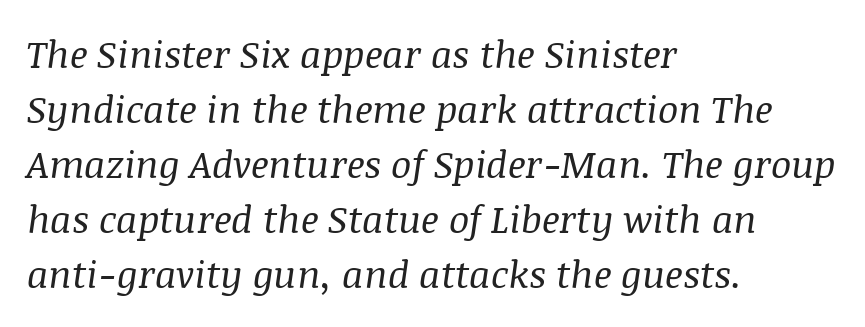
The image shows 38 px regular-weight serif type, italic (leaning right); set left-aligned, normal line spacing (1.45x), normal letter spacing, not underlined; medium stroke contrast and a large x-height.
